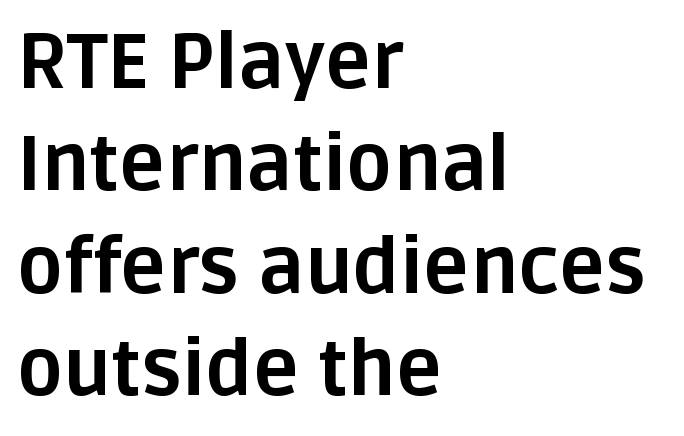
{"serif": "no", "italic": "no", "bold": "yes", "weight": "bold", "width": "normal", "stroke_contrast": "low", "x_height": "large", "monospaced": "no", "underline": "no", "align": "left", "line_spacing": "normal", "line_spacing_ratio": 1.33, "letter_spacing": "normal", "letter_spacing_em": 0.0, "glyph_px": 77}
